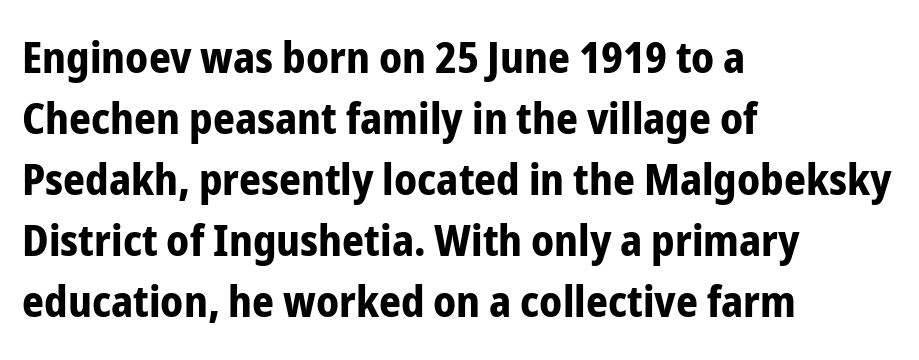
Every character sits straight up, as roman type does. Has an underline been added? It has not. The letters are bold, with thick, heavy strokes. Does extra space separate the letters? No, they use regular spacing. The designer went with a sans here, leaving each stem footless.
